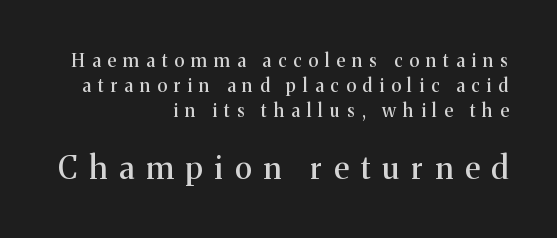
The image shows 31 px serif type, upright; set right-aligned, normal line spacing (1.38x), unusually wide letter spacing (+0.39 em), not underlined; the second (bottom) block is 1.72x larger; medium stroke contrast and a medium x-height.
